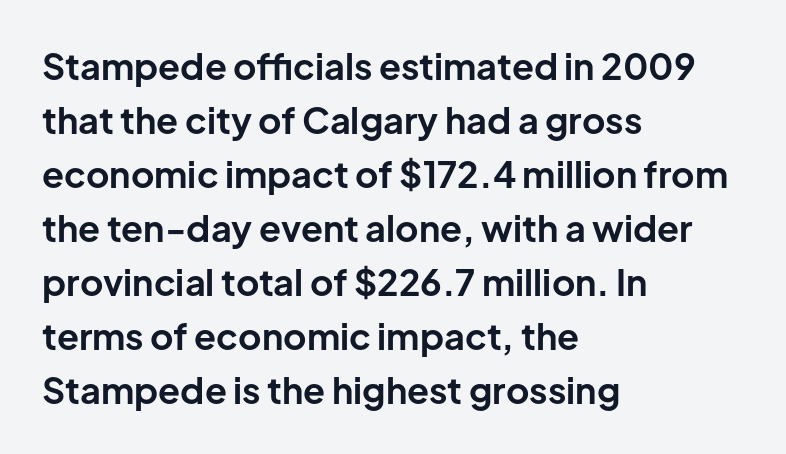
{"serif": "no", "italic": "no", "bold": "yes", "weight": "bold", "width": "normal", "stroke_contrast": "low", "x_height": "medium", "monospaced": "no", "underline": "no", "align": "left", "line_spacing": "normal", "line_spacing_ratio": 1.5, "letter_spacing": "normal", "letter_spacing_em": 0.0, "glyph_px": 36}
